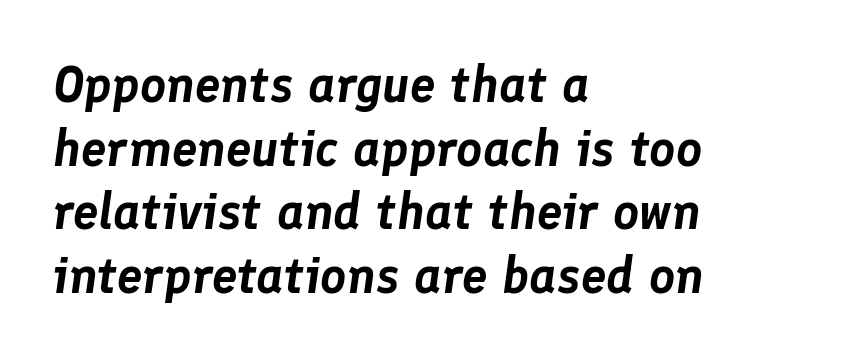
Quick note: underline off. Does the copy run flush right? No — it runs flush left. The passage shown stacks its lines at a standard gap. Tall strokes in this sample are angled rather than plumb. The rendering uses natural spacing where letterforms have individual widths. This sample uses plain, unmodified letter spacing.
